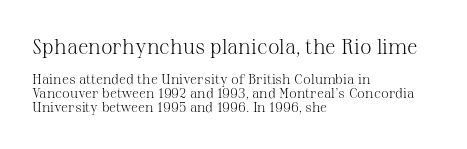
{"italic": "no", "bold": "no", "underline": "no", "align": "left", "line_spacing": "tight", "line_spacing_ratio": 0.98, "letter_spacing": "normal", "letter_spacing_em": 0.0, "larger_block": "first", "size_ratio": 1.5, "glyph_px": 21}
